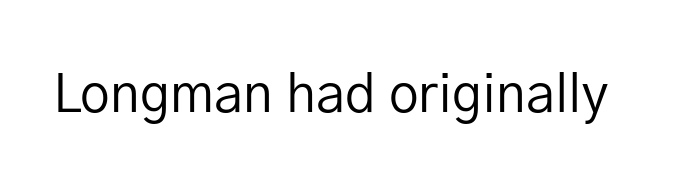
No feet cap the strokes, marking this as sans-serif type. How are the letters spaced? Ordinarily, with no added tracking. Heft: none added — not bold. These lines are rendered in a variable-pitch font.
